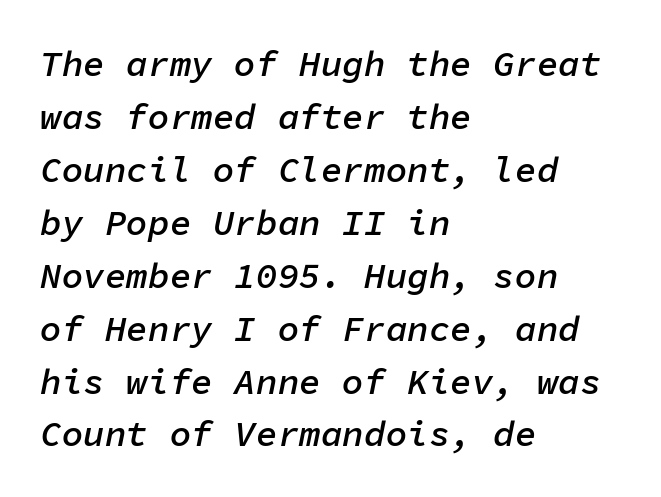
The image shows 36 px semibold type, italic (leaning right), monospaced; set left-aligned, normal line spacing (1.47x), normal letter spacing, not underlined; low stroke contrast and a medium x-height.
